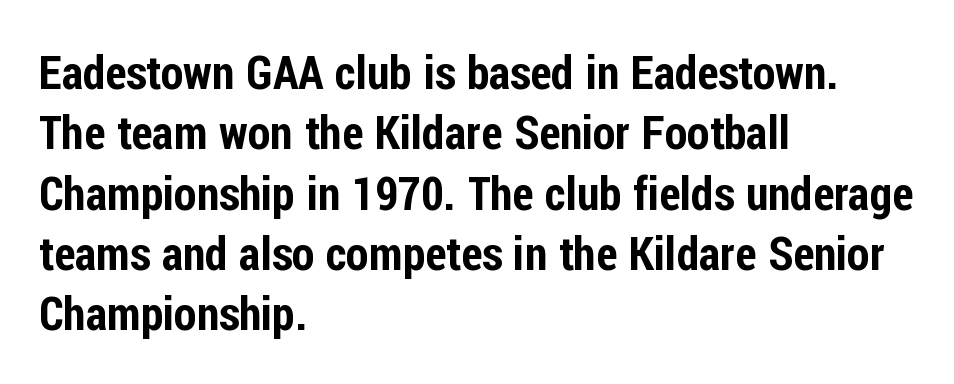
The image shows 46 px condensed sans-serif type, upright; set left-aligned, normal line spacing (1.31x), normal letter spacing, not underlined; low stroke contrast and a medium x-height.
